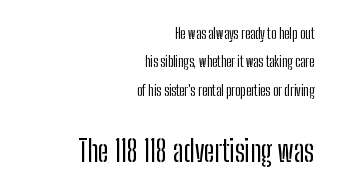
A typesetter would call this proportional, since set widths differ per character. Whoever set this chose breathing room over compactness in the vertical rhythm. Letterform terminals end flat and unadorned throughout the passage. The paragraph shown leans on its right margin. Size hierarchy here favors the trailing block over the leading one. The space directly below the letters is spotless.
